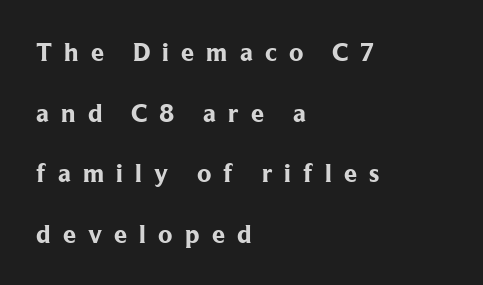
Q: Is the text bold? A: Yes.
Q: Is the text italic (slanted)? A: No, it is upright.
Q: Is the text underlined? A: No.
Q: How is the paragraph aligned? A: Left-aligned.
Q: Is the spacing between letters normal or unusually wide? A: Unusually wide.
Q: Is the spacing between lines tight, normal or loose? A: Loose.
